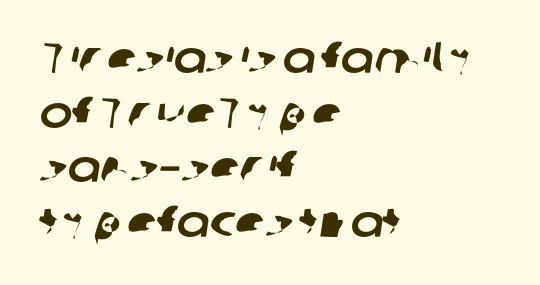
Q: Is the typeface a serif or a sans-serif typeface? A: Sans-serif.
Q: Is the text underlined? A: No.
Q: How is the paragraph aligned? A: Left-aligned.
Q: Is the spacing between letters normal or unusually wide? A: Normal.
Q: Width (condensed, normal, or wide)? A: Normal.
Q: Stroke contrast? A: Low.
Q: x-height? A: Medium.
Q: Monospaced? A: No.
